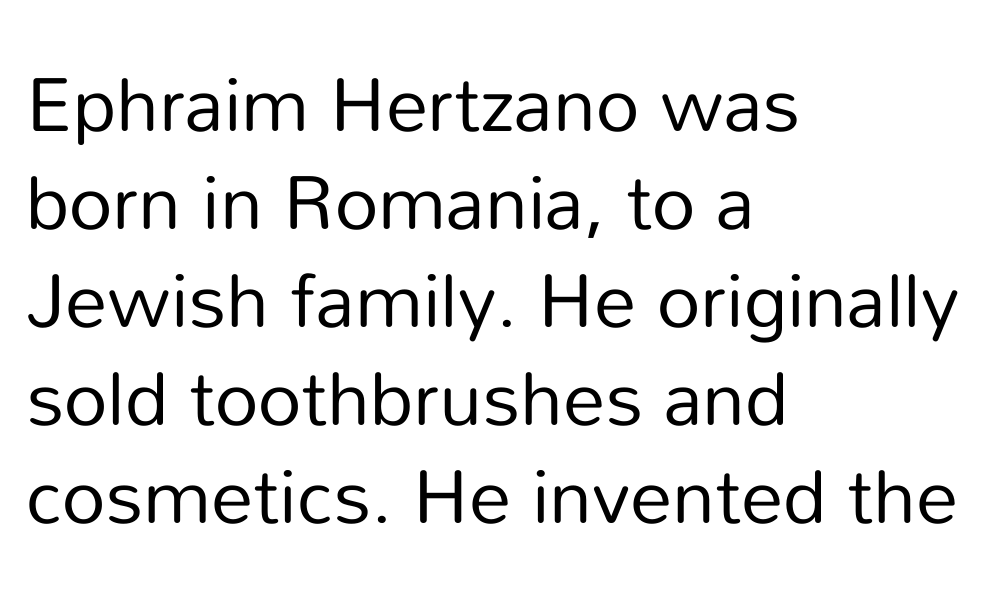
{"serif": "no", "italic": "no", "bold": "no", "weight": "regular", "width": "normal", "stroke_contrast": "low", "x_height": "medium", "monospaced": "no", "underline": "no", "align": "left", "line_spacing": "normal", "line_spacing_ratio": 1.29, "letter_spacing": "normal", "letter_spacing_em": 0.0, "glyph_px": 76}
